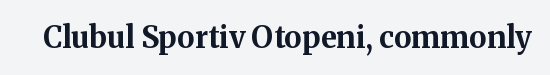
{"serif": "yes", "italic": "no", "bold": "yes", "weight": "bold", "width": "normal", "stroke_contrast": "medium", "x_height": "medium", "monospaced": "no", "underline": "no", "letter_spacing": "normal", "letter_spacing_em": 0.0, "glyph_px": 30}
